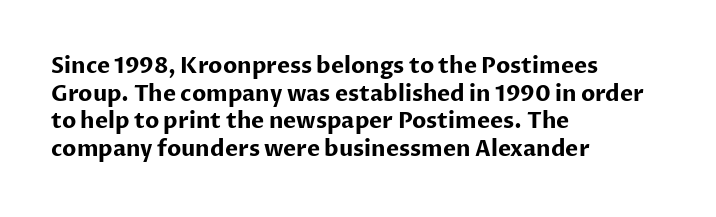
The image shows 22 px bold type, upright; set left-aligned, normal line spacing (1.26x), normal letter spacing, not underlined.
